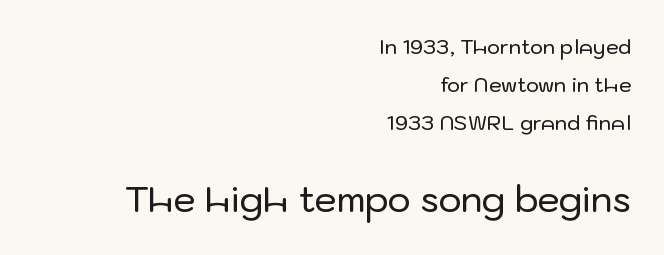
The second block has been scaled up relative to the first. You could fit nearly another row in the gap between these rows. Serifs: no, the terminals of the letterforms are clean. A typesetter would call this proportional, since set widths differ per character. A clean baseline with only descenders dipping below it. The rendering anchors every line to the right-hand side.
